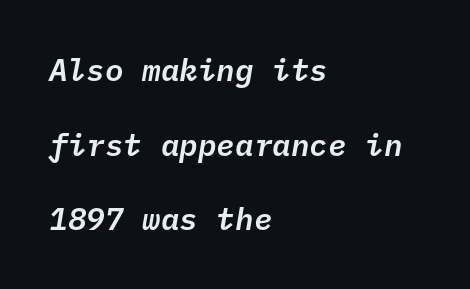
Q: Is the text italic (slanted)? A: Yes, it leans right by about 10 degrees.
Q: Is the text underlined? A: No.
Q: How is the paragraph aligned? A: Left-aligned.
Q: Is the spacing between letters normal or unusually wide? A: Normal.
Q: Is the spacing between lines tight, normal or loose? A: Loose.
Q: Width (condensed, normal, or wide)? A: Normal.
Q: Stroke contrast? A: Low.
Q: x-height? A: Medium.
Q: Monospaced? A: Yes.
